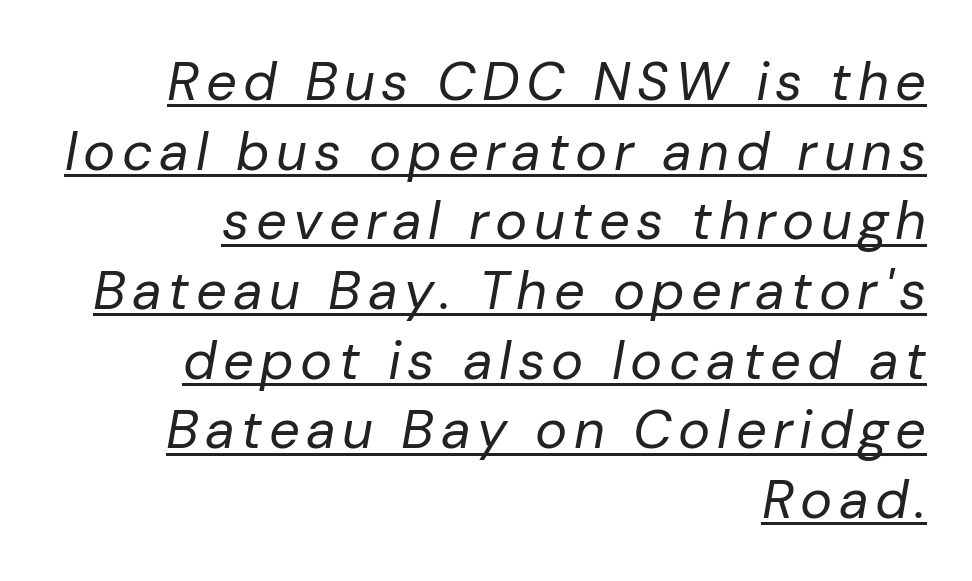
A typesetter would call this proportional, since set widths differ per character. Italic? Definitely — the glyphs are oblique. No extra ink here — the face is not bold. Does the copy run flush right? Yes — the right margin is perfectly even. This rendering features underlined lettering.
